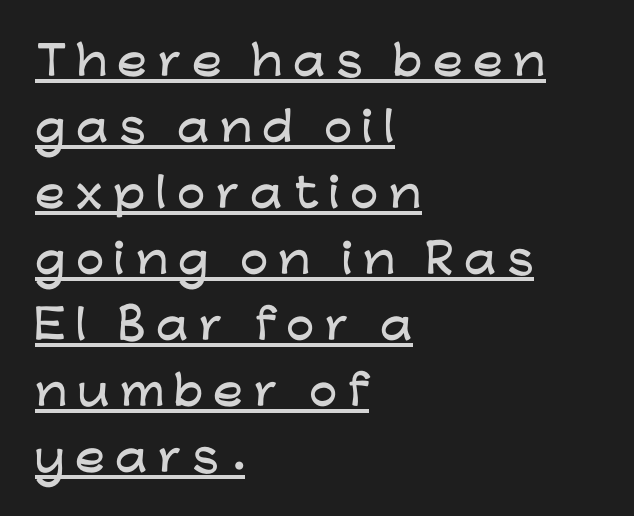
Q: Is the text italic (slanted)? A: No, it is upright.
Q: Is the typeface a serif or a sans-serif typeface? A: Sans-serif.
Q: Is the text underlined? A: Yes.
Q: How is the paragraph aligned? A: Left-aligned.
Q: Is the spacing between letters normal or unusually wide? A: Unusually wide.
Q: Is the spacing between lines tight, normal or loose? A: Normal.
Q: Width (condensed, normal, or wide)? A: Wide.
Q: Stroke contrast? A: Low.
Q: x-height? A: Medium.
Q: Monospaced? A: No.
